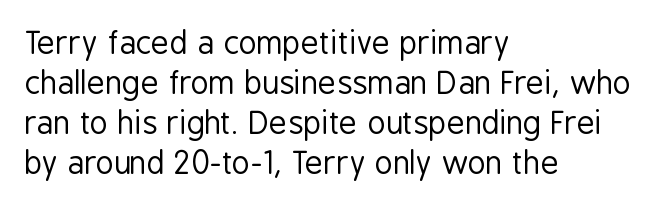
The line-height multiplier appears to be the usual default. Typeset ragged right — the left edge is the straight one. A bare baseline throughout the passage. A typesetter would call this zero additional tracking. The letters advance in unequal steps, a hallmark of proportional type.
